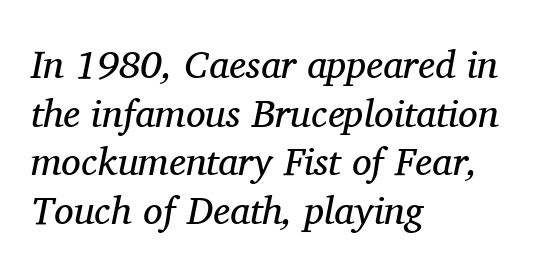
Q: Is the text bold? A: No.
Q: Is the text italic (slanted)? A: Yes, it leans right by about 11 degrees.
Q: Is the typeface a serif or a sans-serif typeface? A: Serif.
Q: Is the text underlined? A: No.
Q: How is the paragraph aligned? A: Left-aligned.
Q: Is the spacing between letters normal or unusually wide? A: Normal.
Q: Is the spacing between lines tight, normal or loose? A: Normal.
Q: Width (condensed, normal, or wide)? A: Normal.
Q: Stroke contrast? A: Medium.
Q: x-height? A: Medium.
Q: Monospaced? A: No.
